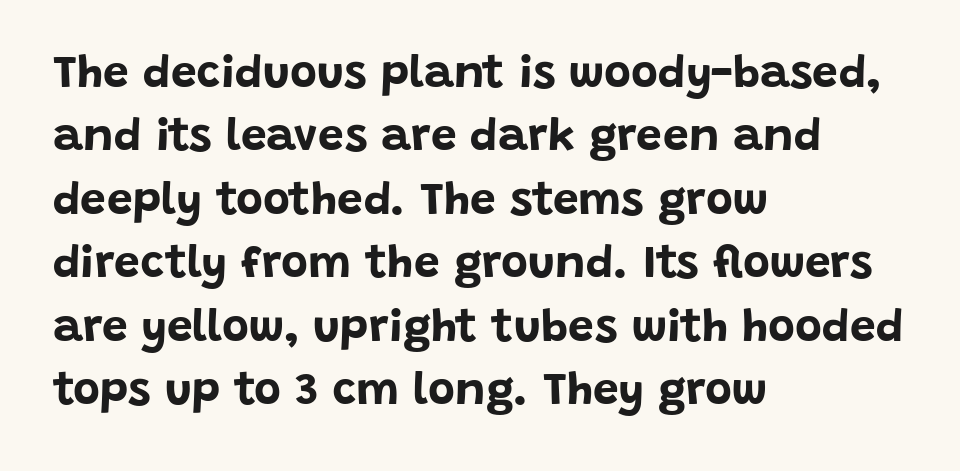
The image shows 46 px bold sans-serif type, upright; set left-aligned, normal line spacing (1.38x), normal letter spacing, not underlined; low stroke contrast and a large x-height.
